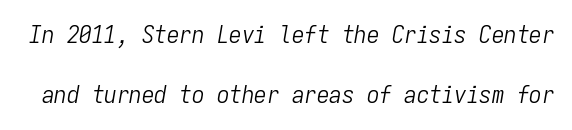
Q: Is the text bold? A: No.
Q: Is the text italic (slanted)? A: Yes, it leans right by about 9 degrees.
Q: Is the text underlined? A: No.
Q: Is the spacing between letters normal or unusually wide? A: Normal.
Q: Is the spacing between lines tight, normal or loose? A: Loose.
